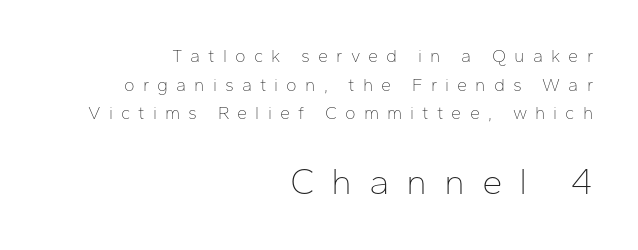
The image shows 37 px thin sans-serif type, upright; set right-aligned, normal line spacing (1.59x), unusually wide letter spacing (+0.45 em), not underlined; the second (bottom) block is 2.06x larger; low stroke contrast and a medium x-height.
